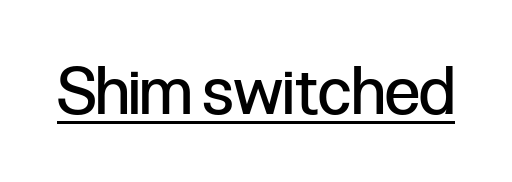
Q: Is the text bold? A: No.
Q: Is the text italic (slanted)? A: No, it is upright.
Q: Is the typeface a serif or a sans-serif typeface? A: Sans-serif.
Q: Is the text underlined? A: Yes.
Q: Is the spacing between letters normal or unusually wide? A: Normal.
Q: Width (condensed, normal, or wide)? A: Condensed.
Q: Stroke contrast? A: Low.
Q: x-height? A: Medium.
Q: Monospaced? A: No.
